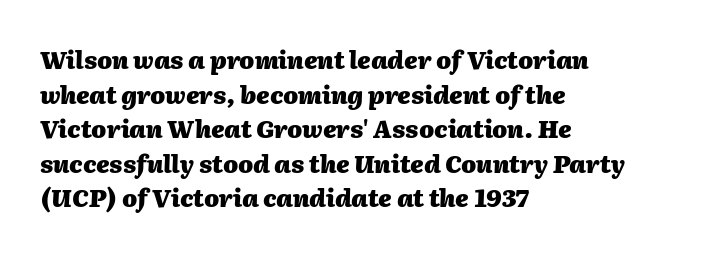
Q: Is the text bold? A: Yes.
Q: Is the text italic (slanted)? A: Yes, it leans right by about 2 degrees.
Q: Is the text underlined? A: No.
Q: How is the paragraph aligned? A: Left-aligned.
Q: Is the spacing between letters normal or unusually wide? A: Normal.
Q: Is the spacing between lines tight, normal or loose? A: Normal.
